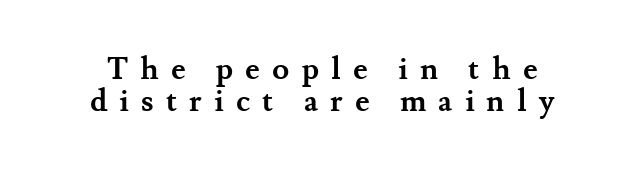
Proportional: the letters do not fall into vertical columns. The font is running at its bold setting. Only glyphs here, with clear space below each row. The block of text is dense from top to bottom, with scant space between rows. Regarding serifs, this sample has them. These lines were composed using upright roman letters.
